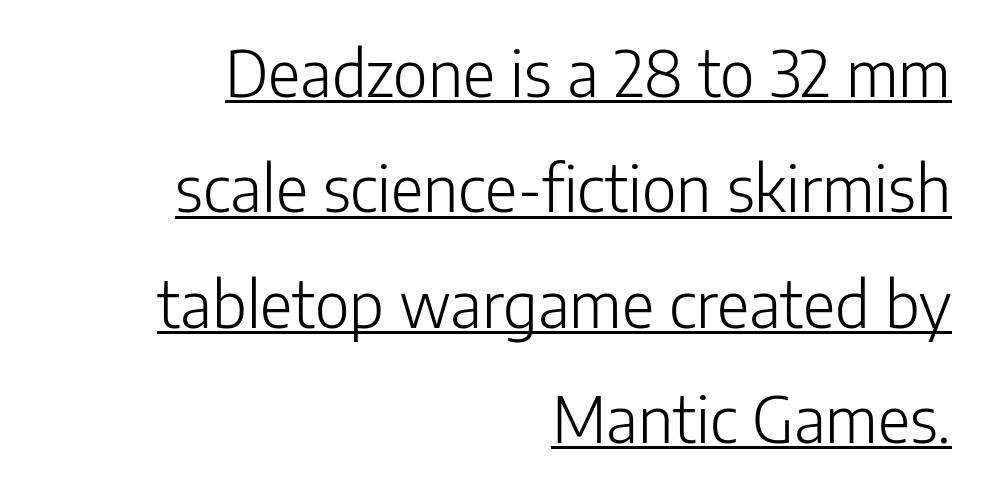
No letter is thick-stroked: the sample isn't bold. The face used here is a sans, in the tradition of grotesques and geometrics. Underlined type. This is roman type, the default non-slanted kind. No extra tracking has been applied to these lines. A typesetter would call this proportional, since set widths differ per character.
